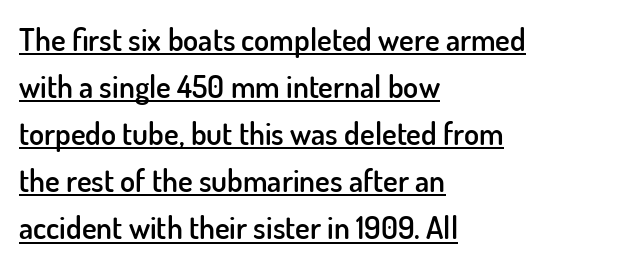
These lines are composed in type without serifs. Compared with typical body copy, the letter spacing here is the same. You can tell it's not italic because the verticals are truly vertical. A bit beefed up — I'd call it semibold rather than bold. The rendering uses a moderate line-height, typical for paragraphs.
